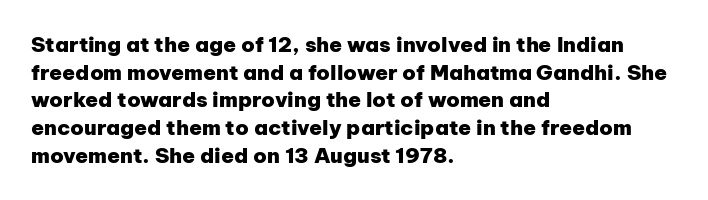
Q: Is the text bold? A: Yes.
Q: Is the text italic (slanted)? A: No, it is upright.
Q: Is the text underlined? A: No.
Q: How is the paragraph aligned? A: Left-aligned.
Q: Is the spacing between letters normal or unusually wide? A: Normal.
Q: Is the spacing between lines tight, normal or loose? A: Normal.
